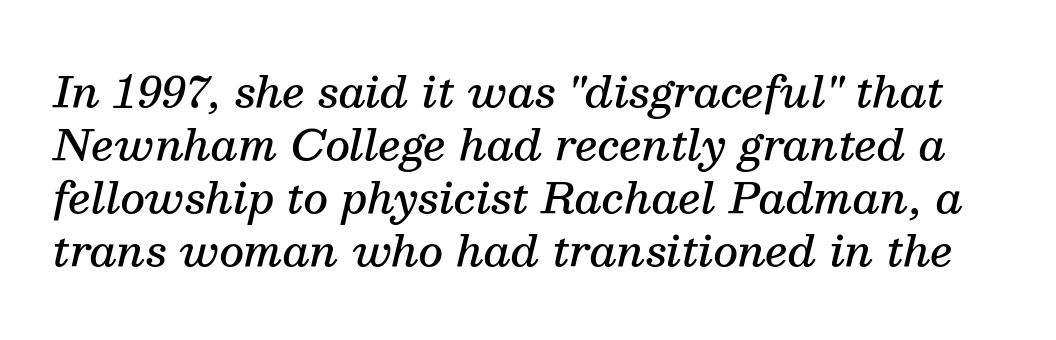
Q: Is the text bold? A: Semi-bold.
Q: Is the text italic (slanted)? A: Yes, it leans right by about 13 degrees.
Q: Is the typeface a serif or a sans-serif typeface? A: Serif.
Q: Is the text underlined? A: No.
Q: Is the spacing between letters normal or unusually wide? A: Normal.
Q: Width (condensed, normal, or wide)? A: Normal.
Q: Stroke contrast? A: Medium.
Q: x-height? A: Medium.
Q: Monospaced? A: No.
